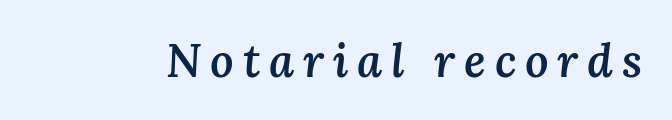
{"italic": "yes", "lean": "right", "slant_degrees": 3, "bold": "semi", "weight": "semibold", "width": "normal", "stroke_contrast": "medium", "x_height": "medium", "monospaced": "no", "underline": "no", "glyph_px": 46}
